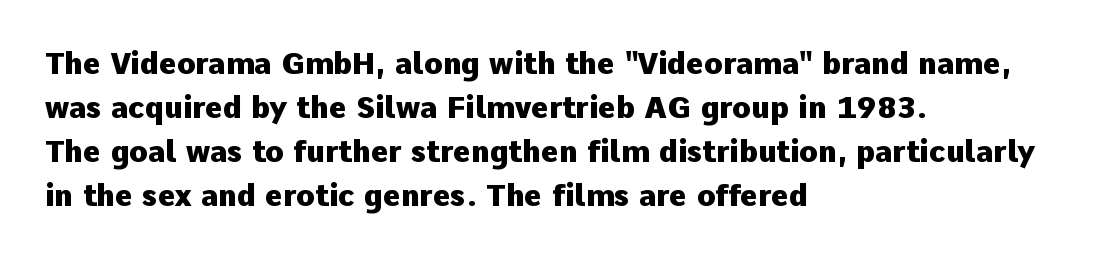
You could call the tracking neutral — neither tight nor loose. Every letter is thick-stroked: bold, no question. A typesetter would label this face a sans. What's the leading like? Ordinary, nothing unusual. This sample has the flowing, uneven cadence of proportional lettering.
